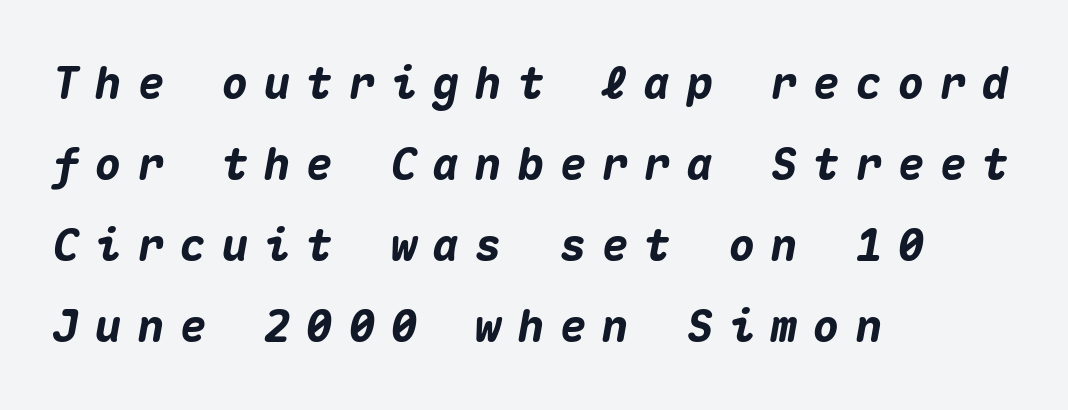
{"italic": "yes", "lean": "right", "slant_degrees": 10, "bold": "yes", "weight": "heavy", "width": "normal", "stroke_contrast": "medium", "x_height": "medium", "monospaced": "yes", "underline": "no", "align": "left", "line_spacing_ratio": 1.84, "letter_spacing": "wide", "letter_spacing_em": 0.36, "glyph_px": 44}
